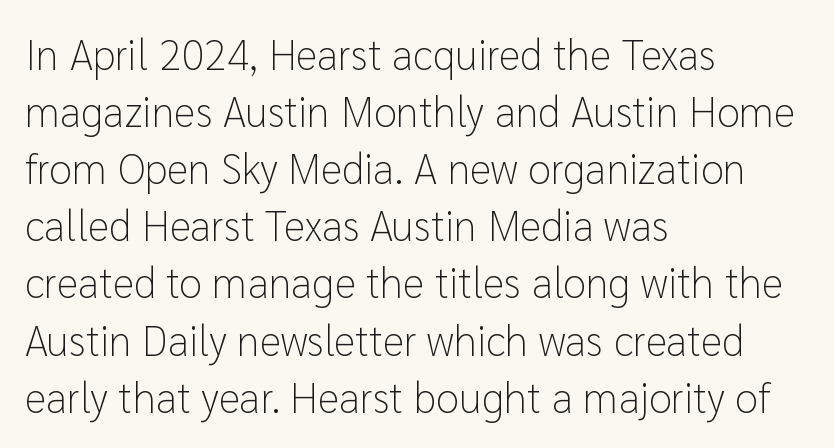
Evenly set lines give the paragraph a standard silhouette. Underline: absent. The lines in this sample share a left origin and differ only in where they stop. Characters follow at the spacing the type designer built in.
